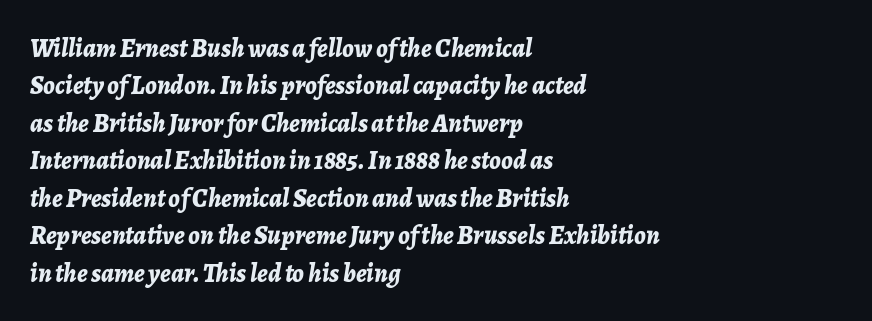
{"italic": "yes", "lean": "right", "slant_degrees": 7, "bold": "yes", "underline": "no", "align": "left", "line_spacing": "normal", "line_spacing_ratio": 1.44, "letter_spacing": "normal", "letter_spacing_em": 0.0, "glyph_px": 26}
